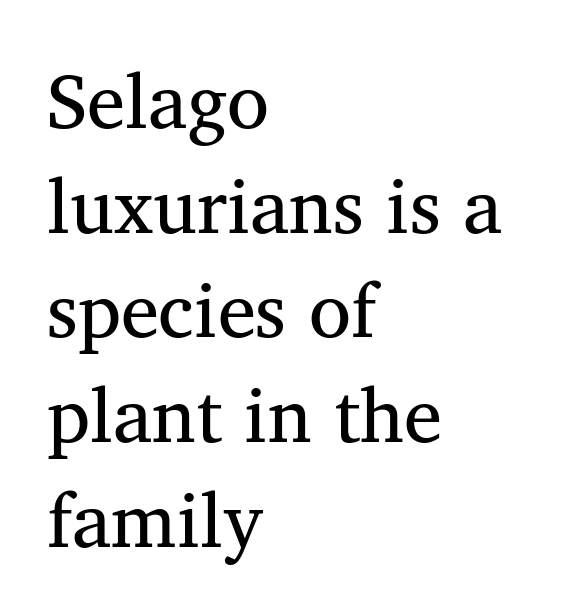
Note: serifs present on the glyphs. Proportional: the letters do not fall into vertical columns. This is not heavy type; no bold has been used. Nothing unusual about the tracking: characters are spaced as the font intends.
